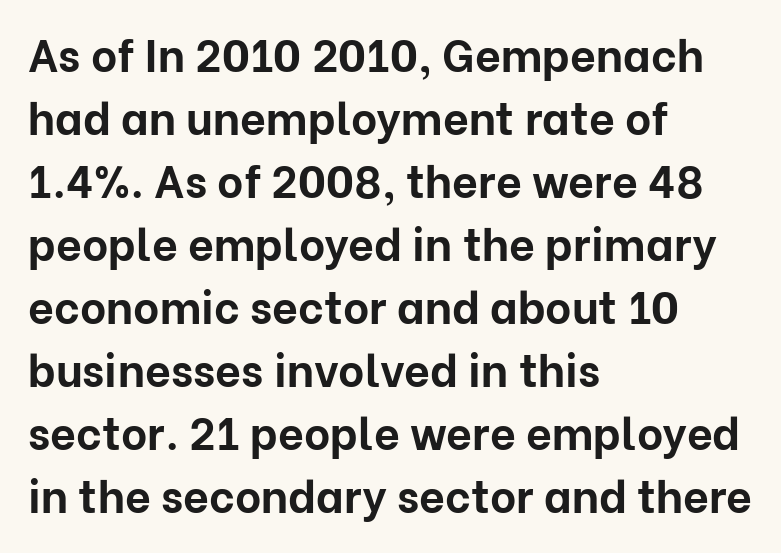
Q: Is the text bold? A: Yes.
Q: Is the text italic (slanted)? A: No, it is upright.
Q: Is the typeface a serif or a sans-serif typeface? A: Sans-serif.
Q: Is the text underlined? A: No.
Q: How is the paragraph aligned? A: Left-aligned.
Q: Is the spacing between letters normal or unusually wide? A: Normal.
Q: Is the spacing between lines tight, normal or loose? A: Normal.
Q: Width (condensed, normal, or wide)? A: Normal.
Q: Stroke contrast? A: Low.
Q: x-height? A: Medium.
Q: Monospaced? A: No.
